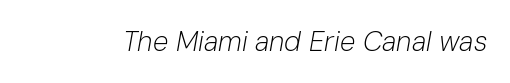
This sample has the flowing, uneven cadence of proportional lettering. The typography opts for an oblique posture over an upright one. Bare-footed words on every line. The strokes are not fattened; the text isn't bold.
